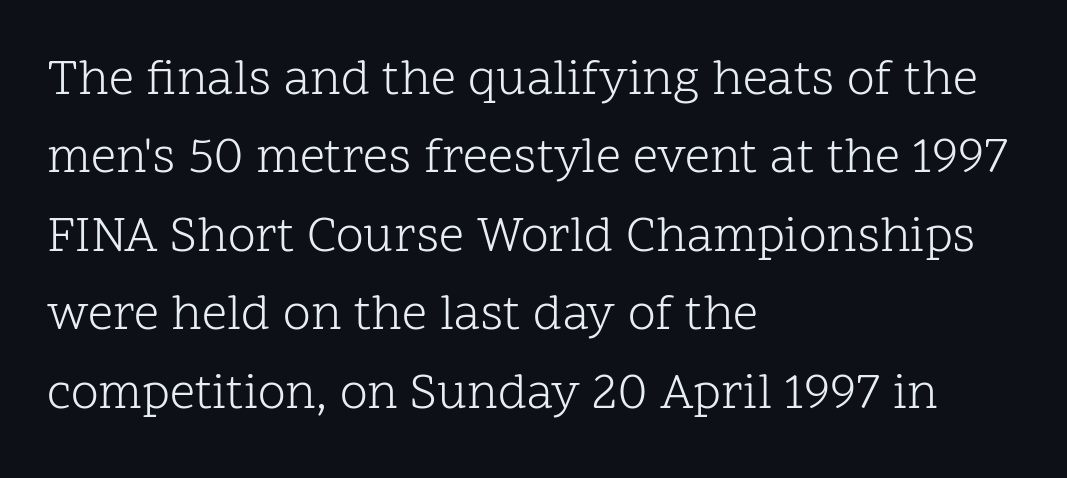
Reading down the block, your eye returns to a fixed left position each line. The glyphs are unaccompanied by any horizontal stroke below them. Varying glyph widths throughout — classic text-font behaviour. Tracking value appears to be zero — textbook default spacing. This is roman type, the default non-slanted kind.
